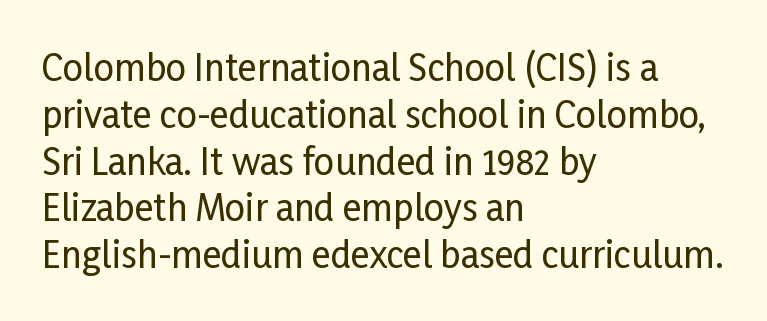
Q: Is the text italic (slanted)? A: No, it is upright.
Q: Is the typeface a serif or a sans-serif typeface? A: Sans-serif.
Q: Is the text underlined? A: No.
Q: How is the paragraph aligned? A: Left-aligned.
Q: Is the spacing between letters normal or unusually wide? A: Normal.
Q: Is the spacing between lines tight, normal or loose? A: Normal.
Q: Width (condensed, normal, or wide)? A: Condensed.
Q: Stroke contrast? A: Low.
Q: x-height? A: Medium.
Q: Monospaced? A: No.
